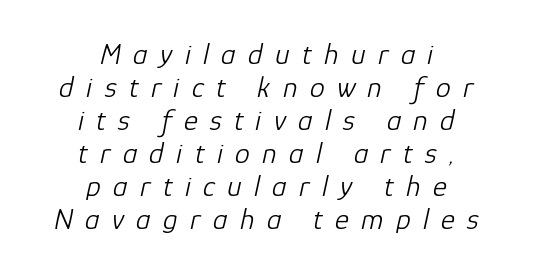
{"italic": "yes", "lean": "right", "slant_degrees": 12, "bold": "no", "weight": "light", "width": "normal", "stroke_contrast": "low", "x_height": "medium", "monospaced": "no", "underline": "no", "align": "center", "line_spacing": "tight", "line_spacing_ratio": 1.1, "letter_spacing": "wide", "letter_spacing_em": 0.41, "glyph_px": 30}
